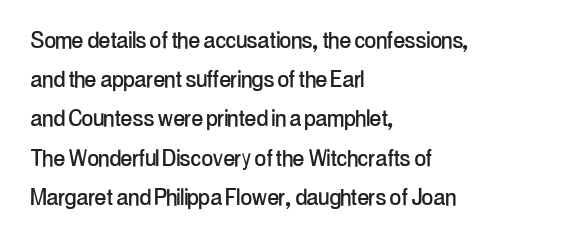
The image shows 28 px condensed sans-serif type, upright; set left-aligned, normal line spacing (1.4x), normal letter spacing, not underlined; low stroke contrast and a medium x-height.
